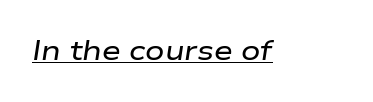
Q: Is the text italic (slanted)? A: Yes, it leans right by about 9 degrees.
Q: Is the text underlined? A: Yes.
Q: Is the spacing between letters normal or unusually wide? A: Normal.
